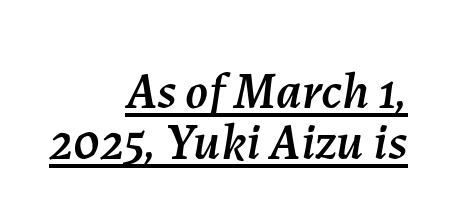
What stands out about the letter spacing? Nothing — it is the standard amount. Students, observe: this is what under-led, compact text looks like. Emphasis is given by a line drawn under the lettering. Every row of glyphs terminates at an identical x-position on the right.
